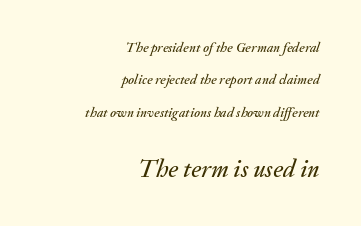
Q: Is the text italic (slanted)? A: Yes, it leans right by about 20 degrees.
Q: Is the text underlined? A: No.
Q: How is the paragraph aligned? A: Right-aligned.
Q: Is the spacing between letters normal or unusually wide? A: Normal.
Q: Is the spacing between lines tight, normal or loose? A: Loose.
Q: Which block of text is set in a larger size, the first (top) or the second (bottom)? A: The second (bottom) one.
